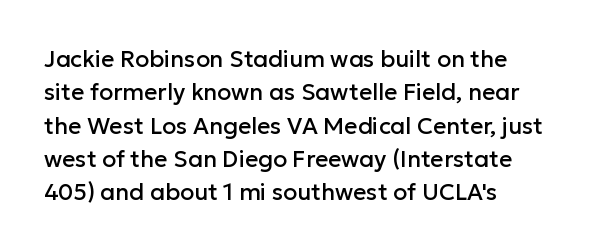
Letter spacing: default. Rows of type keep a routine distance in the vertical direction. Descenders are the only things crossing below the line. The specimen reads as upright at a glance.
